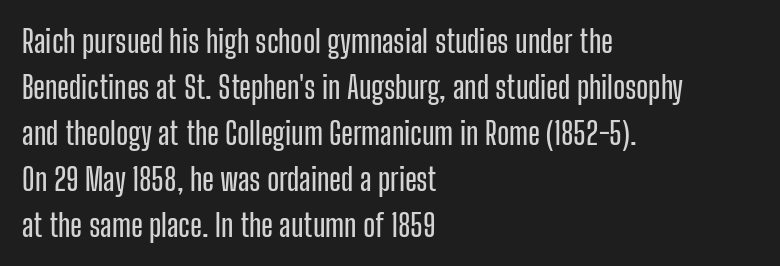
The image shows 31 px condensed sans-serif type, upright; set left-aligned, normal line spacing (1.48x), normal letter spacing, not underlined; low stroke contrast and a medium x-height.
